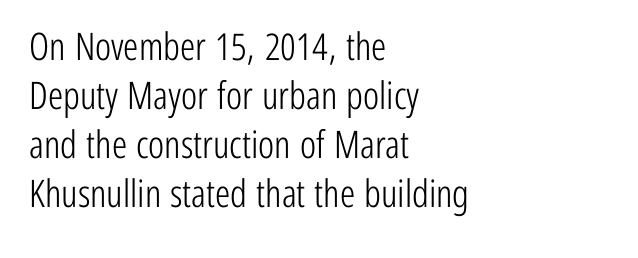
Note the varied advance widths — an 'i' is clearly narrower than an 'm'. No italicization has been applied; the sample stays upright. Is there much room between lines? A standard amount, neither cramped nor airy. The weight tops out at a normal text grade. Bare-footed words on every line. Unlike a traditional serif, this face leaves its strokes unadorned.
